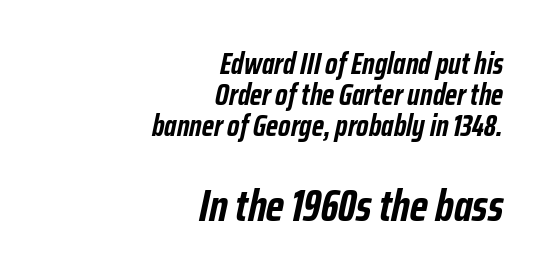
The image shows 45 px semibold, condensed type, italic (leaning right); set right-aligned, tight line spacing (1.04x), normal letter spacing, not underlined; the second (bottom) block is 1.5x larger; low stroke contrast and a medium x-height.
